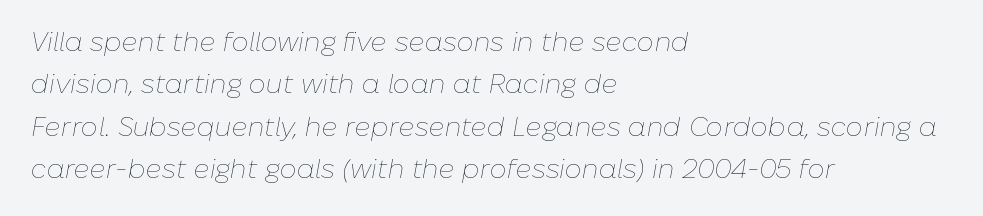
Q: Is the text bold? A: No.
Q: Is the text italic (slanted)? A: Yes, it leans right by about 10 degrees.
Q: Is the text underlined? A: No.
Q: How is the paragraph aligned? A: Left-aligned.
Q: Is the spacing between letters normal or unusually wide? A: Normal.
Q: Is the spacing between lines tight, normal or loose? A: Normal.
